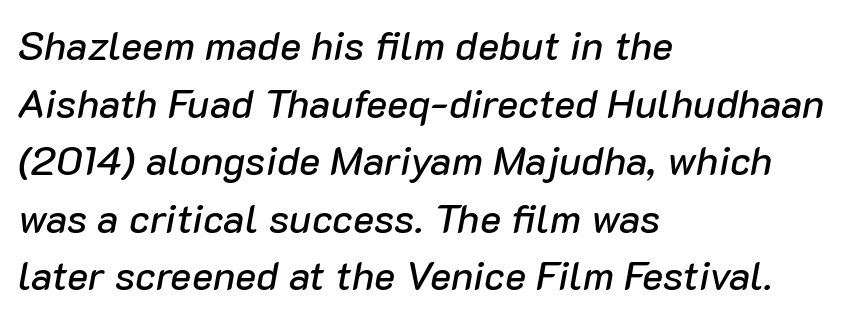
{"italic": "yes", "lean": "right", "slant_degrees": 10, "width": "normal", "stroke_contrast": "low", "x_height": "medium", "monospaced": "no", "underline": "no", "align": "left", "line_spacing": "normal", "line_spacing_ratio": 1.44, "letter_spacing": "normal", "letter_spacing_em": 0.0, "glyph_px": 40}
